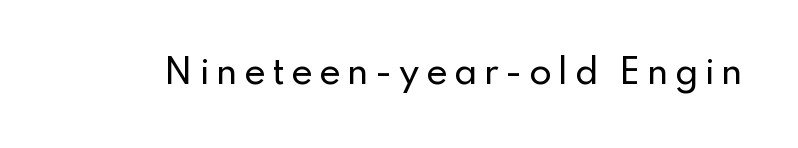
{"serif": "no", "italic": "no", "width": "normal", "stroke_contrast": "low", "x_height": "small", "monospaced": "no", "underline": "no", "glyph_px": 33}
